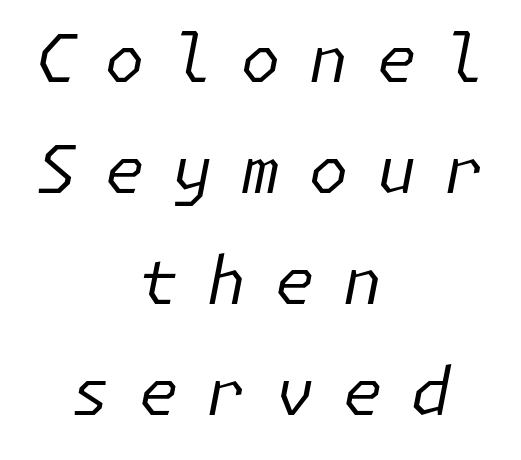
Inter-character spacing is expanded well beyond the font's built-in metrics. Bare-footed words on every line. Which margin do the lines hug? Neither — every line sits in the middle. The passage shown leans; its letterforms are oblique. These glyphs show unthickened strokes, regular width or finer. The line-height multiplier appears to be the usual default.
